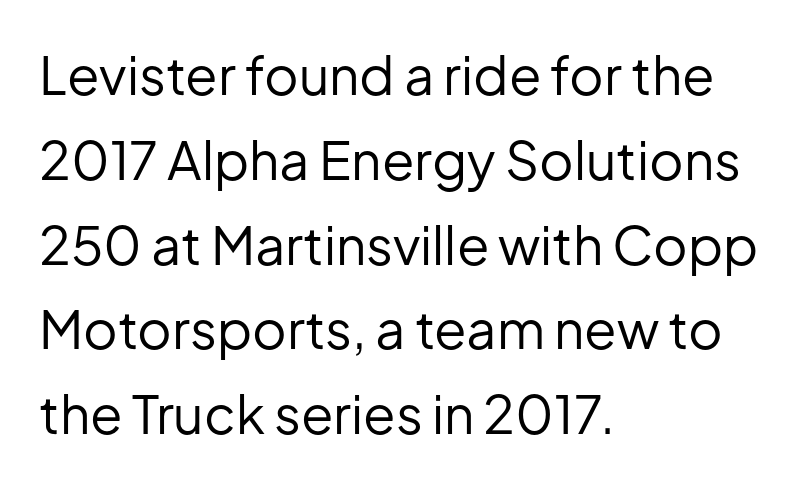
This is not heavy type; no bold has been used. It's the straight-up-and-down kind of type. What stands out about the letter spacing? Nothing — it is the standard amount. Spacing verdict: proportional, widths tailored to each character. Nobody drew a line under any word here. Unlike a traditional serif, this face leaves its strokes unadorned.
